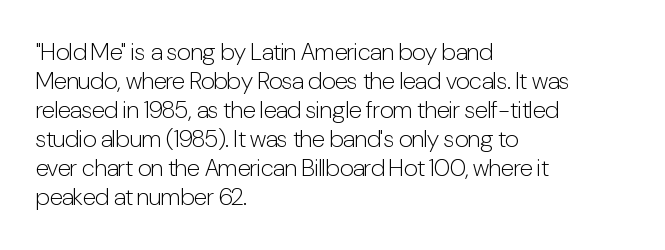
{"italic": "no", "bold": "no", "underline": "no", "align": "left", "line_spacing_ratio": 1.21, "letter_spacing": "normal", "letter_spacing_em": 0.0, "glyph_px": 24}
